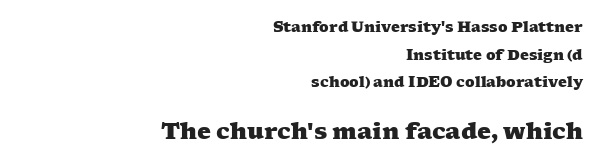
Standard letterfit; no display-style spreading of the glyphs. Unmarked baselines from the first word to the last. Is the lower block the larger one? Yes — the lower block carries the bigger type. The text block is weighted toward the right margin, trailing off unevenly leftward. This sample trades compactness for vertical openness between lines.
